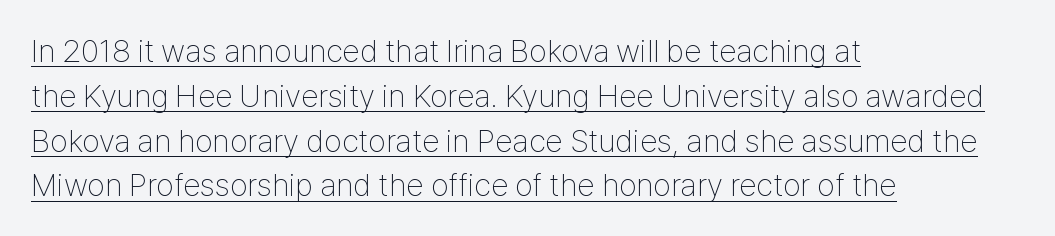
The image shows 32 px thin, condensed sans-serif type, upright; set left-aligned, normal line spacing (1.4x), normal letter spacing, underlined; low stroke contrast and a medium x-height.
